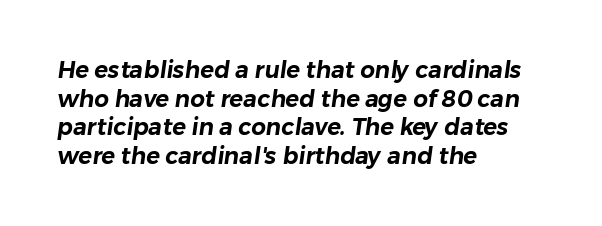
{"underline": "no", "align": "left", "line_spacing_ratio": 1.24, "letter_spacing": "normal", "letter_spacing_em": 0.0, "glyph_px": 23}
